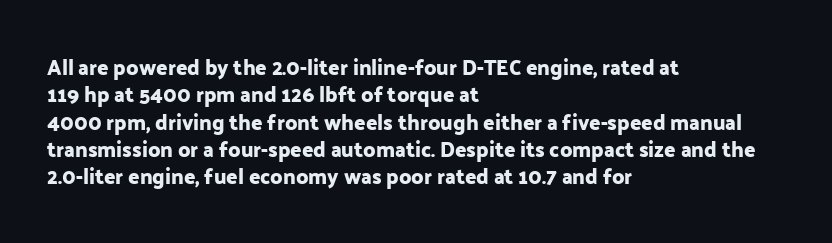
You could call the tracking neutral — neither tight nor loose. Honestly, there is no underline to notice here at all. This is roman type, the default non-slanted kind. Compared with a centered layout, this one pins lines to the left instead. Interline gaps are of average width in this sample.
